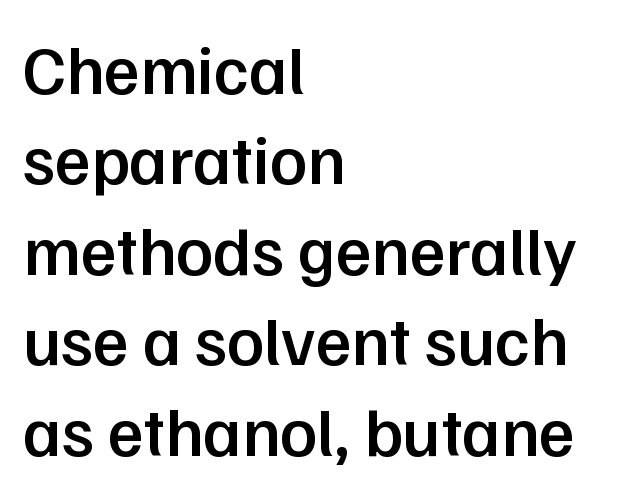
Semibold letterforms, between regular and bold. Vertically, the passage feels balanced, rows spaced as you'd expect. Look at the bottom of the vertical strokes: they stop flat, with no serifs. This rendering uses left alignment, leaving the right contour irregular.
